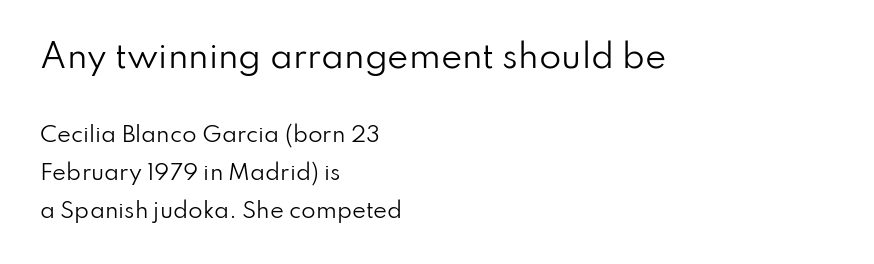
No extra tracking has been applied to these lines. Horizontal alignment here is leftward, the default for most running prose. The area under the type is left untouched. Vertical stems look standard width or narrower in stroke.
